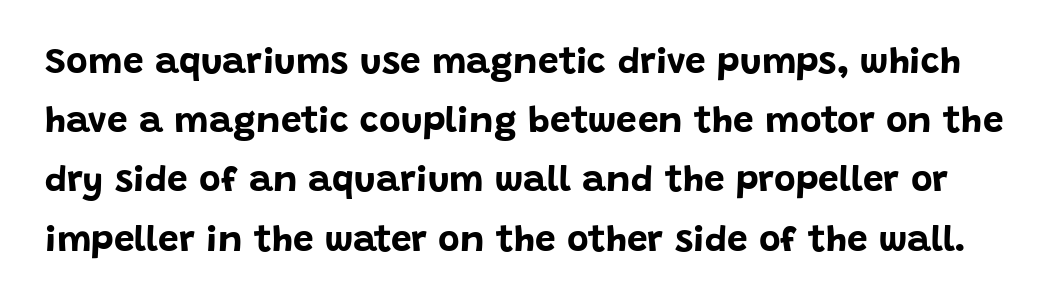
{"serif": "no", "italic": "no", "bold": "yes", "weight": "bold", "width": "normal", "stroke_contrast": "low", "x_height": "large", "monospaced": "no", "underline": "no", "line_spacing": "normal", "line_spacing_ratio": 1.6, "letter_spacing": "normal", "letter_spacing_em": 0.0, "glyph_px": 37}
